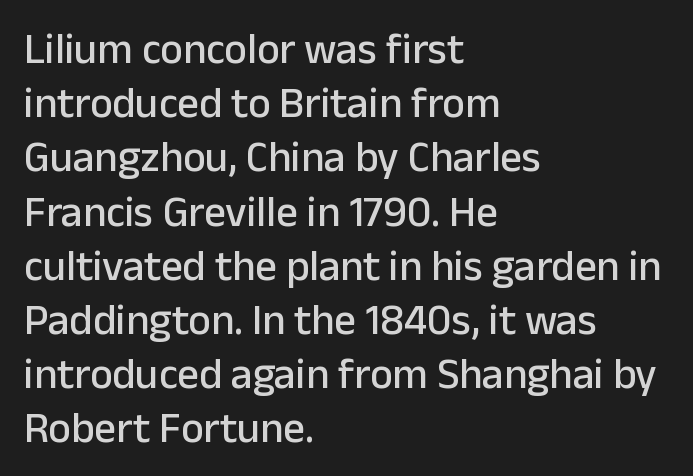
{"serif": "no", "italic": "no", "width": "normal", "stroke_contrast": "low", "x_height": "medium", "monospaced": "no", "underline": "no", "align": "left", "line_spacing": "normal", "line_spacing_ratio": 1.26, "letter_spacing": "normal", "letter_spacing_em": 0.0, "glyph_px": 43}
